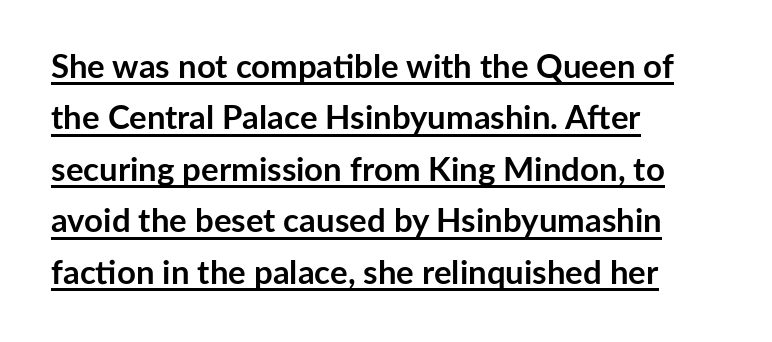
The image shows 33 px semibold sans-serif type, upright; set left-aligned, normal line spacing (1.56x), normal letter spacing, underlined; low stroke contrast and a medium x-height.
